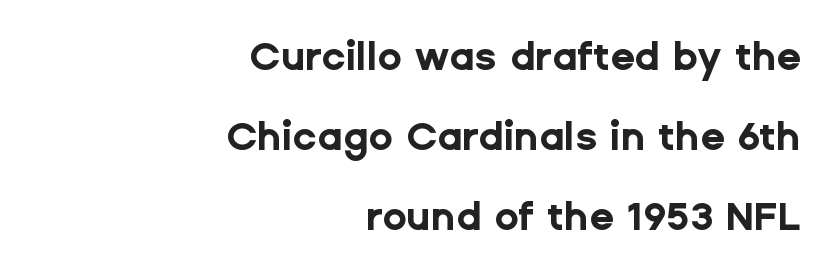
Q: Is the text bold? A: Yes.
Q: Is the text italic (slanted)? A: No, it is upright.
Q: Is the typeface a serif or a sans-serif typeface? A: Sans-serif.
Q: Is the text underlined? A: No.
Q: How is the paragraph aligned? A: Right-aligned.
Q: Is the spacing between letters normal or unusually wide? A: Normal.
Q: Is the spacing between lines tight, normal or loose? A: Loose.
Q: Width (condensed, normal, or wide)? A: Normal.
Q: Stroke contrast? A: Low.
Q: x-height? A: Medium.
Q: Monospaced? A: No.
